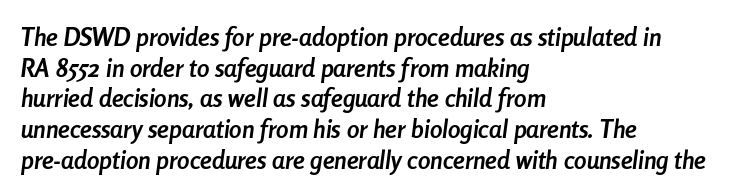
The image shows 25 px bold type, italic (leaning right); set left-aligned, line spacing 1.23x, normal letter spacing, not underlined.
